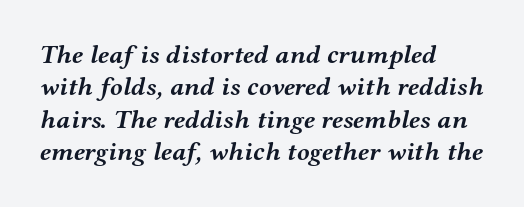
The image shows 26 px bold type, italic (leaning right); set left-aligned, normal line spacing (1.25x), normal letter spacing, not underlined.
